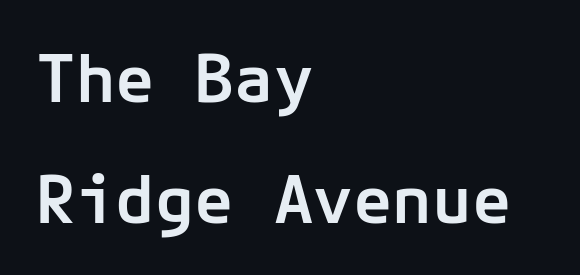
Q: Is the text bold? A: Semi-bold.
Q: Is the text italic (slanted)? A: No, it is upright.
Q: Is the typeface a serif or a sans-serif typeface? A: Sans-serif.
Q: Is the text underlined? A: No.
Q: How is the paragraph aligned? A: Left-aligned.
Q: Is the spacing between letters normal or unusually wide? A: Normal.
Q: Width (condensed, normal, or wide)? A: Normal.
Q: Stroke contrast? A: Low.
Q: x-height? A: Medium.
